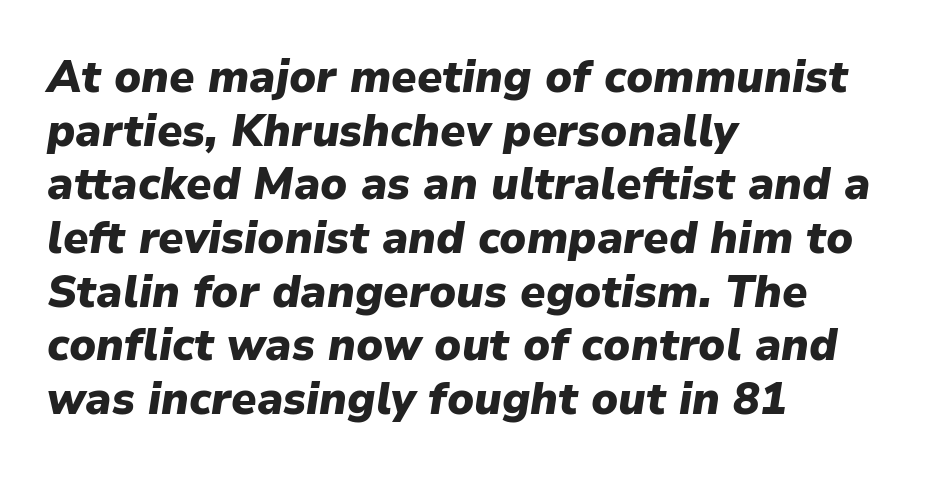
Q: Is the text bold? A: Yes.
Q: Is the text italic (slanted)? A: Yes, it leans right by about 9 degrees.
Q: Is the text underlined? A: No.
Q: How is the paragraph aligned? A: Left-aligned.
Q: Is the spacing between letters normal or unusually wide? A: Normal.
Q: Width (condensed, normal, or wide)? A: Normal.
Q: Stroke contrast? A: Low.
Q: x-height? A: Medium.
Q: Monospaced? A: No.
